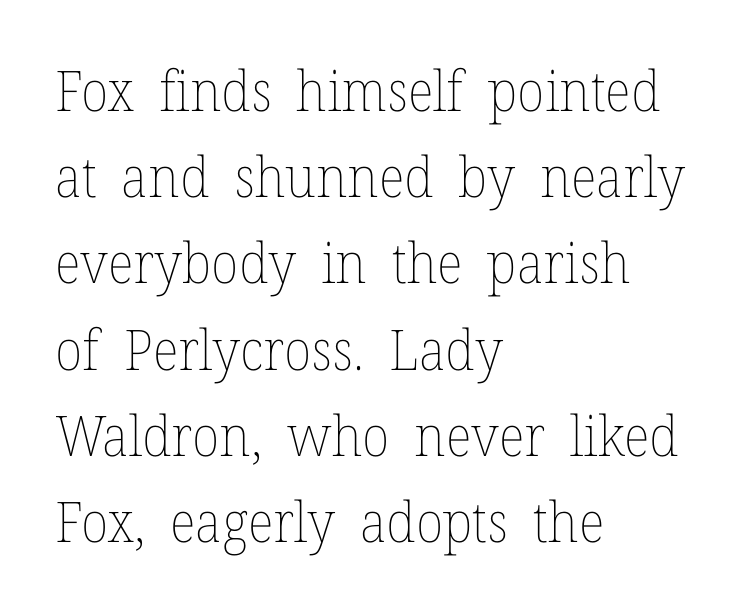
Q: Is the text bold? A: No.
Q: Is the text italic (slanted)? A: No, it is upright.
Q: Is the text underlined? A: No.
Q: How is the paragraph aligned? A: Left-aligned.
Q: Is the spacing between letters normal or unusually wide? A: Normal.
Q: Is the spacing between lines tight, normal or loose? A: Normal.
Q: Width (condensed, normal, or wide)? A: Normal.
Q: Stroke contrast? A: Low.
Q: x-height? A: Medium.
Q: Monospaced? A: No.
